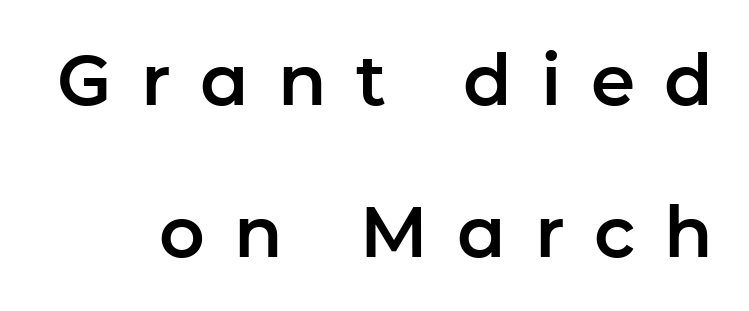
{"serif": "no", "italic": "no", "width": "normal", "stroke_contrast": "low", "x_height": "medium", "monospaced": "no", "underline": "no", "line_spacing": "loose", "line_spacing_ratio": 2.14, "letter_spacing": "wide", "letter_spacing_em": 0.41, "glyph_px": 71}
